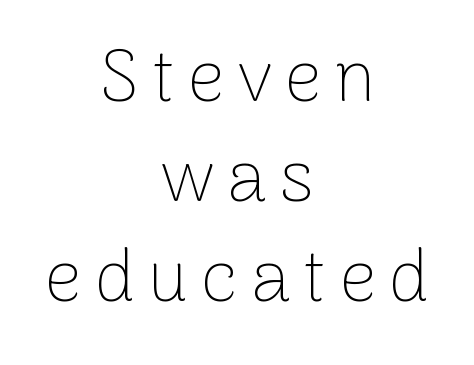
The image shows 73 px thin sans-serif type, upright; set centered, normal line spacing (1.37x), not underlined; low stroke contrast and a medium x-height.
